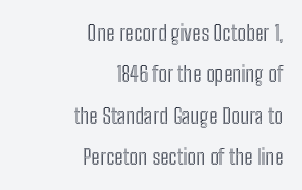
Compared with typical body copy, the letter spacing here is the same. Has an underline been added? It has not. The paragraph has a hard right edge and a soft left edge. The font's upright variant was chosen for this text.
